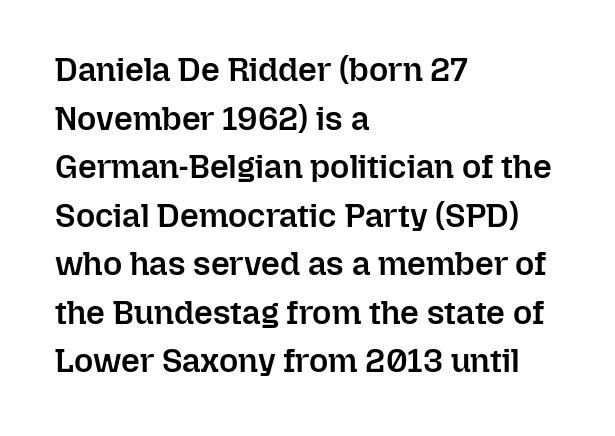
Q: Is the text bold? A: Semi-bold.
Q: Is the text italic (slanted)? A: No, it is upright.
Q: Is the text underlined? A: No.
Q: How is the paragraph aligned? A: Left-aligned.
Q: Is the spacing between letters normal or unusually wide? A: Normal.
Q: Is the spacing between lines tight, normal or loose? A: Normal.
Q: Width (condensed, normal, or wide)? A: Normal.
Q: Stroke contrast? A: Low.
Q: x-height? A: Medium.
Q: Monospaced? A: No.
